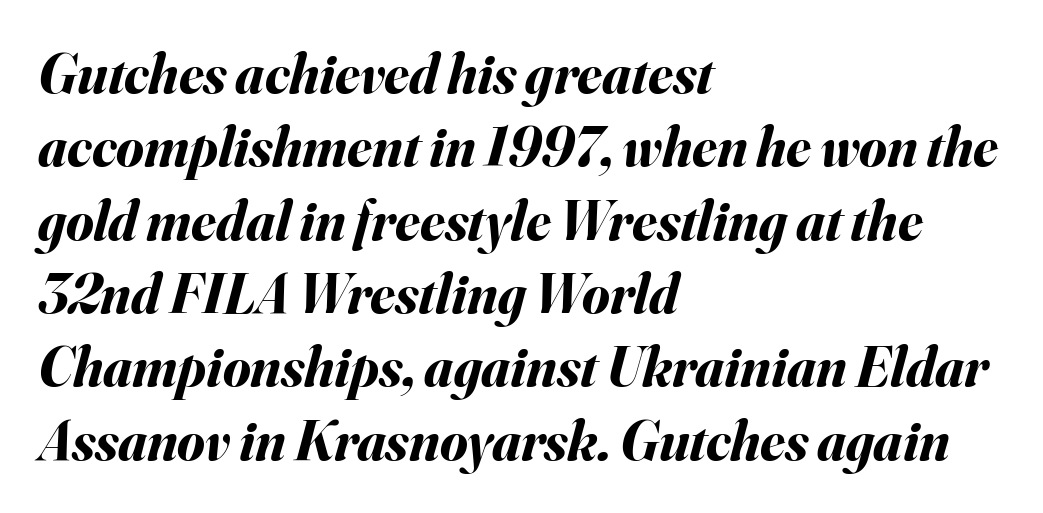
How heavy is the stroke? Heavy — this is a bold. The rendering keeps characters at their native spacing. The letters are slanted; this is an italic face. These lines are rendered in a variable-pitch font. A clean baseline with only descenders dipping below it. Visually the block forms a straight wall on the left and a jagged coastline on the right.
